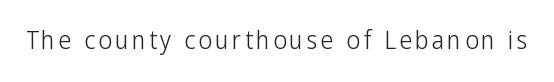
The image shows 26 px text type, upright; set not underlined.
